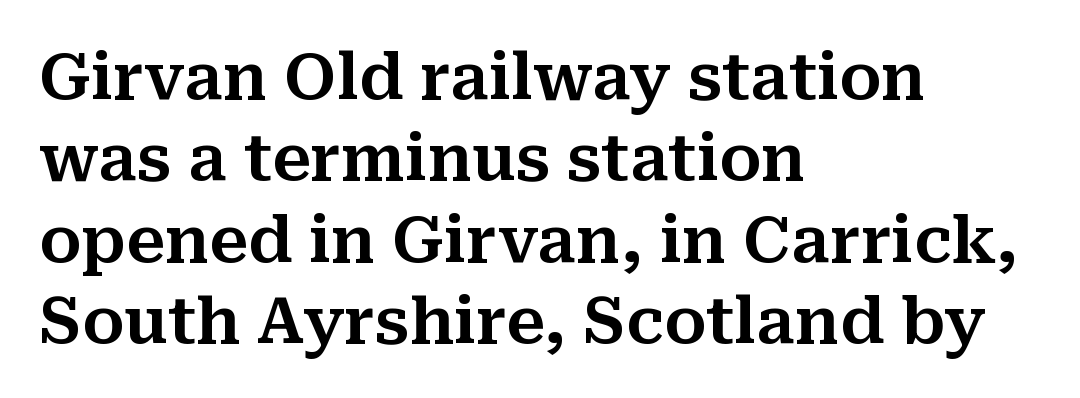
Between one letter and the next there's only the usual sliver of space. Think of a printed novel: that variable character pitch is what you see here. Has an underline been added? It has not. Typographically, this falls in the serif category. The rows are spaced the way most documents space them. A typesetter would mark this as roman, not italic.
